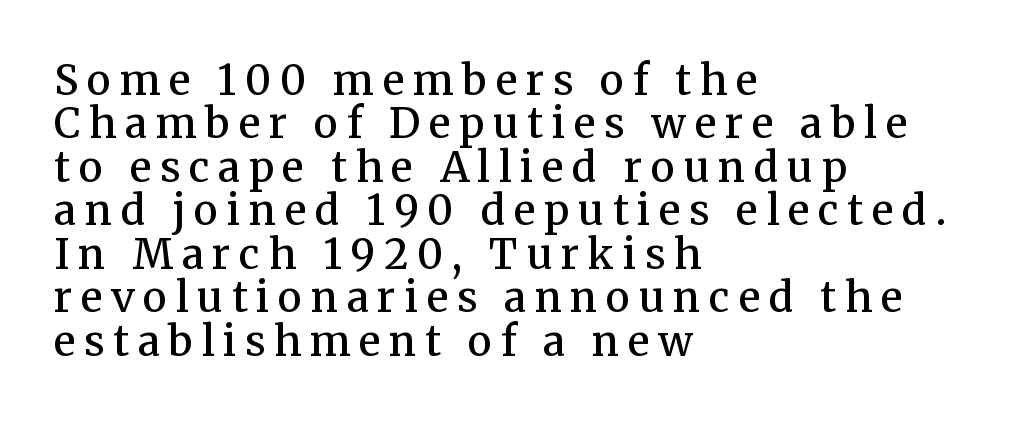
Q: Is the text bold? A: Semi-bold.
Q: Is the text italic (slanted)? A: No, it is upright.
Q: Is the typeface a serif or a sans-serif typeface? A: Serif.
Q: Is the text underlined? A: No.
Q: How is the paragraph aligned? A: Left-aligned.
Q: Is the spacing between letters normal or unusually wide? A: Unusually wide.
Q: Is the spacing between lines tight, normal or loose? A: Tight.
Q: Width (condensed, normal, or wide)? A: Normal.
Q: Stroke contrast? A: Medium.
Q: x-height? A: Medium.
Q: Monospaced? A: No.
